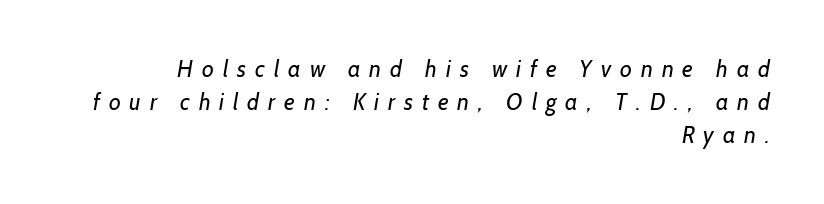
Rows of type keep a routine distance in the vertical direction. Weight: not bold — regular or lighter. Only glyphs here, with clear space below each row. These lines have a slow, spaced-out rhythm from letter to letter. Casual observation: everything's shoved over to the right.
